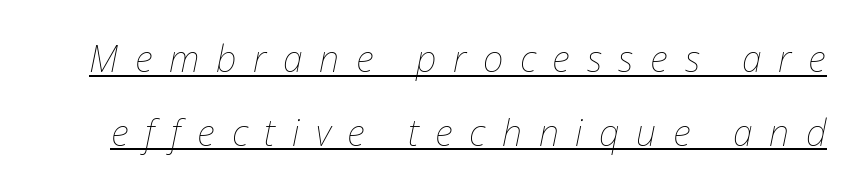
{"italic": "yes", "lean": "right", "slant_degrees": 12, "bold": "no", "weight": "thin", "width": "normal", "stroke_contrast": "low", "x_height": "medium", "monospaced": "no", "underline": "yes", "line_spacing": "loose", "line_spacing_ratio": 2.05, "letter_spacing": "wide", "letter_spacing_em": 0.46, "glyph_px": 36}
